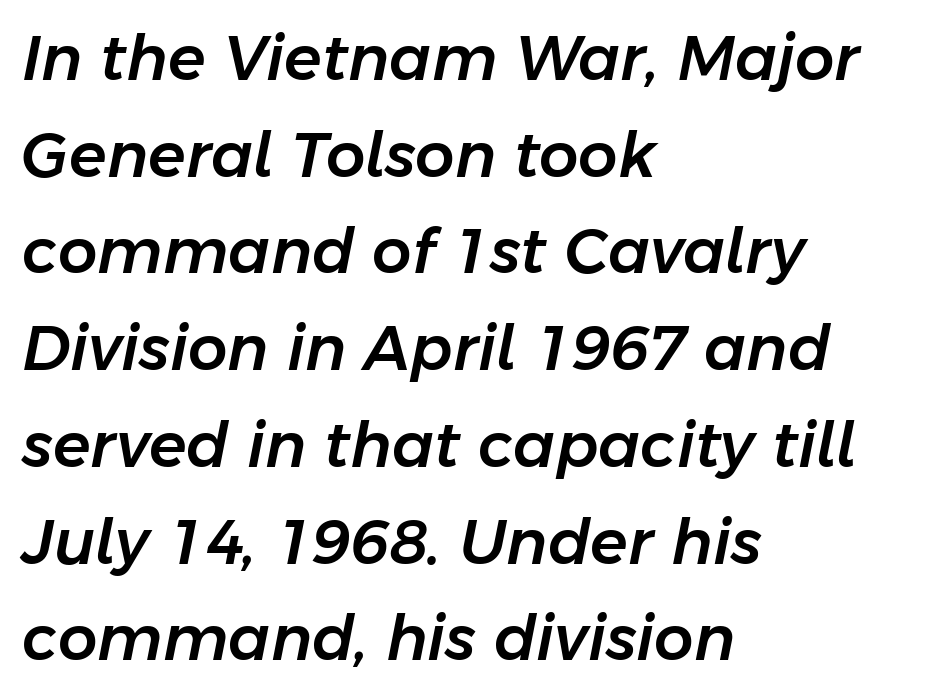
Q: Is the text italic (slanted)? A: Yes, it leans right by about 11 degrees.
Q: Is the text underlined? A: No.
Q: How is the paragraph aligned? A: Left-aligned.
Q: Is the spacing between letters normal or unusually wide? A: Normal.
Q: Is the spacing between lines tight, normal or loose? A: Normal.
Q: Width (condensed, normal, or wide)? A: Normal.
Q: Stroke contrast? A: Low.
Q: x-height? A: Medium.
Q: Monospaced? A: No.
